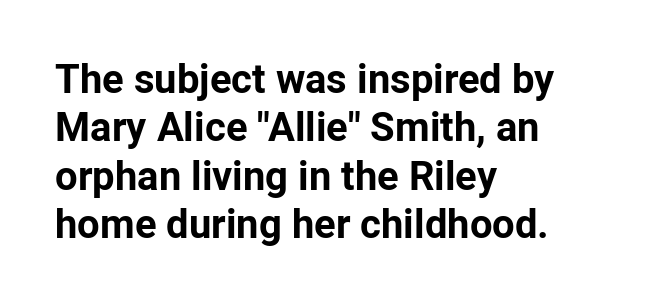
The image shows 40 px bold sans-serif type, upright; set left-aligned, line spacing 1.21x, normal letter spacing, not underlined; low stroke contrast and a medium x-height.
